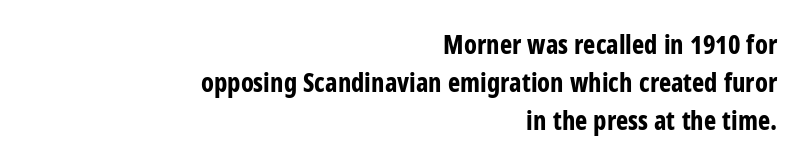
The typesetter chose a ragged-left arrangement here. Baseline-to-baseline distance is the conventional proportion of letter height. The specimen reads as upright at a glance. Plenty of ink on the page — the face is bold. Honestly, there is no underline to notice here at all.
